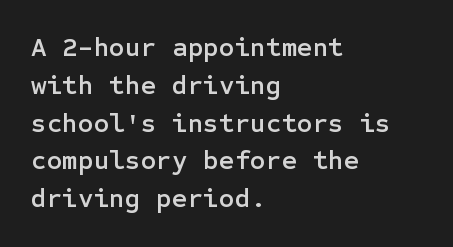
{"italic": "no", "underline": "no", "align": "left", "line_spacing": "normal", "line_spacing_ratio": 1.4, "letter_spacing": "normal", "letter_spacing_em": 0.0, "glyph_px": 27}
